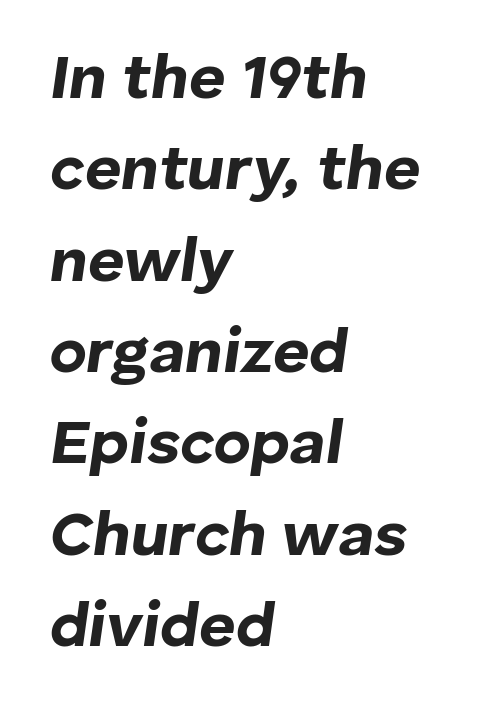
Q: Is the text bold? A: Yes.
Q: Is the text italic (slanted)? A: Yes, it leans right by about 8 degrees.
Q: Is the text underlined? A: No.
Q: How is the paragraph aligned? A: Left-aligned.
Q: Is the spacing between letters normal or unusually wide? A: Normal.
Q: Is the spacing between lines tight, normal or loose? A: Normal.
Q: Width (condensed, normal, or wide)? A: Normal.
Q: Stroke contrast? A: Low.
Q: x-height? A: Medium.
Q: Monospaced? A: No.
